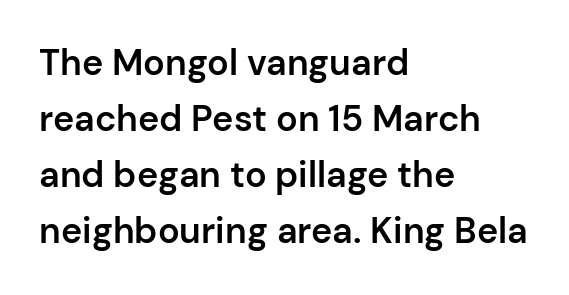
{"serif": "no", "italic": "no", "bold": "semi", "weight": "semibold", "width": "normal", "stroke_contrast": "low", "x_height": "medium", "monospaced": "no", "underline": "no", "align": "left", "line_spacing": "normal", "line_spacing_ratio": 1.56, "letter_spacing": "normal", "letter_spacing_em": 0.0, "glyph_px": 36}
